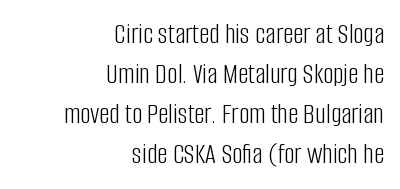
{"serif": "no", "italic": "no", "bold": "no", "weight": "light", "width": "condensed", "stroke_contrast": "low", "x_height": "large", "monospaced": "no", "underline": "no", "align": "right", "line_spacing": "normal", "line_spacing_ratio": 1.38, "letter_spacing": "normal", "letter_spacing_em": 0.0, "glyph_px": 29}
